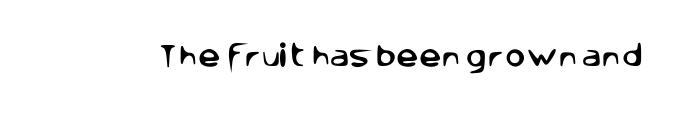
{"italic": "no", "underline": "no", "letter_spacing": "normal", "letter_spacing_em": 0.0, "glyph_px": 25}
